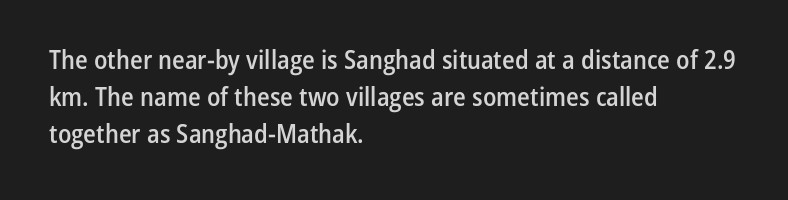
{"italic": "no", "bold": "semi", "underline": "no", "align": "left", "line_spacing": "normal", "line_spacing_ratio": 1.43, "letter_spacing": "normal", "letter_spacing_em": 0.0, "glyph_px": 26}
